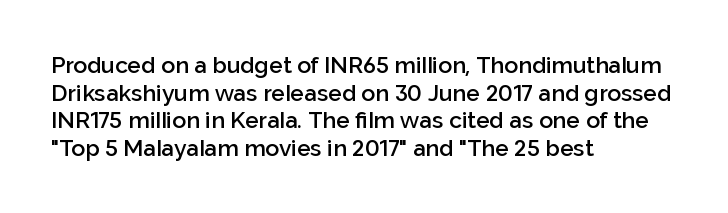
{"italic": "no", "bold": "semi", "underline": "no", "align": "left", "line_spacing_ratio": 1.2, "letter_spacing": "normal", "letter_spacing_em": 0.0, "glyph_px": 23}
